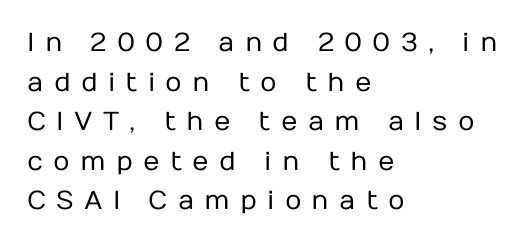
Q: Is the text bold? A: No.
Q: Is the text italic (slanted)? A: No, it is upright.
Q: Is the text underlined? A: No.
Q: How is the paragraph aligned? A: Left-aligned.
Q: Is the spacing between letters normal or unusually wide? A: Unusually wide.
Q: Is the spacing between lines tight, normal or loose? A: Normal.
